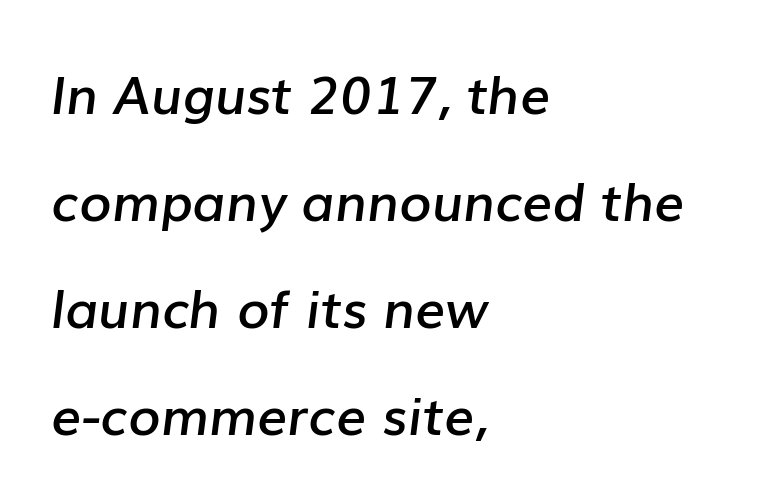
Q: Is the text bold? A: Semi-bold.
Q: Is the text italic (slanted)? A: Yes, it leans right by about 7 degrees.
Q: Is the text underlined? A: No.
Q: How is the paragraph aligned? A: Left-aligned.
Q: Is the spacing between letters normal or unusually wide? A: Normal.
Q: Is the spacing between lines tight, normal or loose? A: Loose.
Q: Width (condensed, normal, or wide)? A: Normal.
Q: Stroke contrast? A: Low.
Q: x-height? A: Medium.
Q: Monospaced? A: No.
